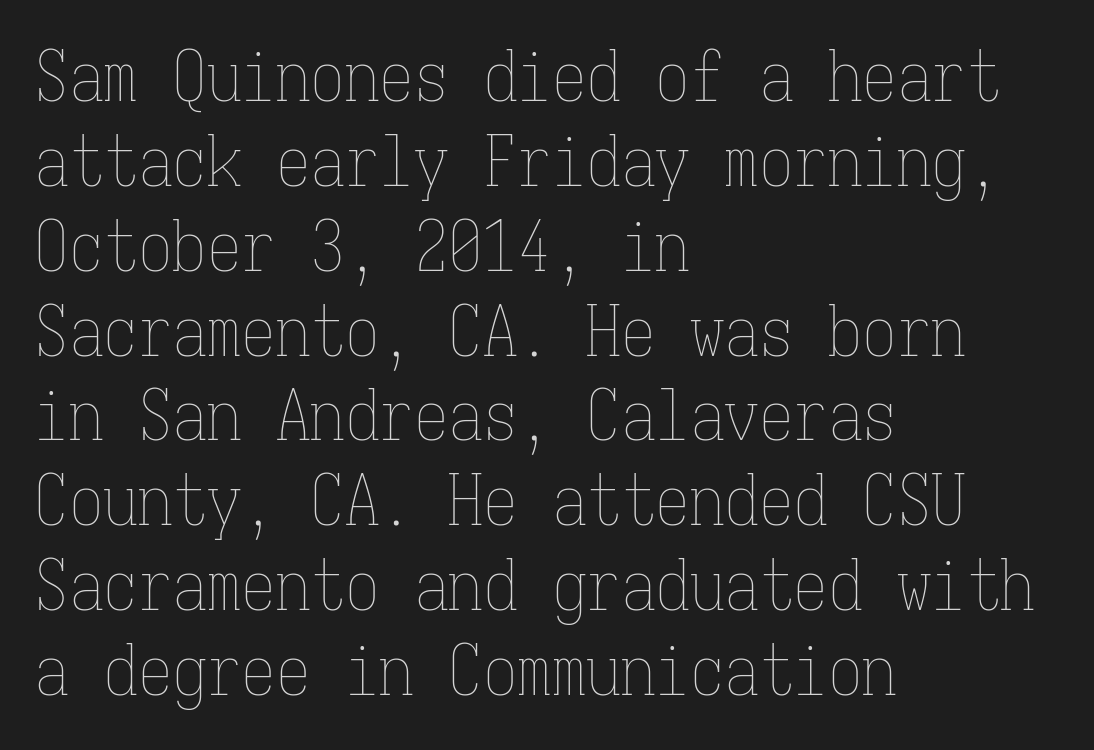
The font's upright variant was chosen for this text. The font sits on the lighter half of the weight spectrum, regular included. The lines in this sample share a left origin and differ only in where they stop. Words appear dense and cohesive because spacing is normal.
